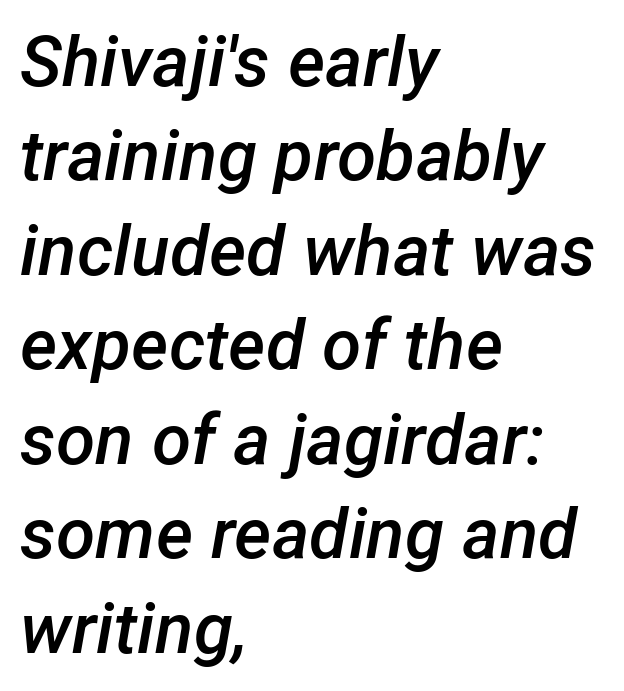
This sample has the flowing, uneven cadence of proportional lettering. The space directly below the letters is spotless. Look at the stroke-to-counter ratio: somewhat heavy, a semibold. Every character sits at an angle, as italics do.
